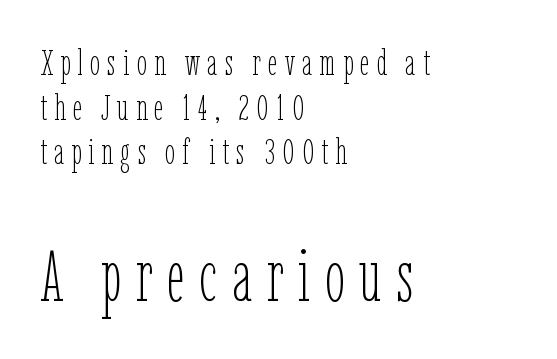
Q: Is the text bold? A: No.
Q: Is the text italic (slanted)? A: No, it is upright.
Q: Is the text underlined? A: No.
Q: How is the paragraph aligned? A: Left-aligned.
Q: Is the spacing between letters normal or unusually wide? A: Unusually wide.
Q: Which block of text is set in a larger size, the first (top) or the second (bottom)? A: The second (bottom) one.
Q: Width (condensed, normal, or wide)? A: Condensed.
Q: Stroke contrast? A: Low.
Q: x-height? A: Medium.
Q: Monospaced? A: No.
